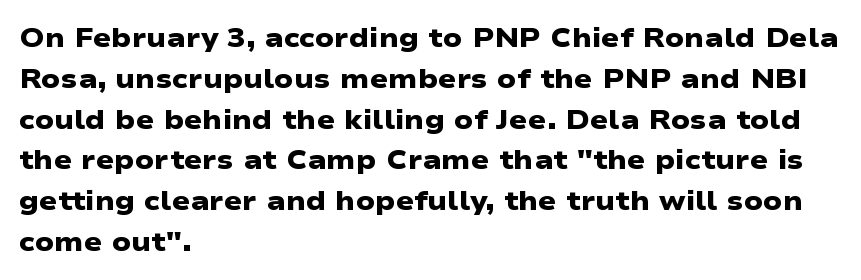
The image shows 27 px bold type; set left-aligned, normal line spacing (1.51x), normal letter spacing, not underlined.
